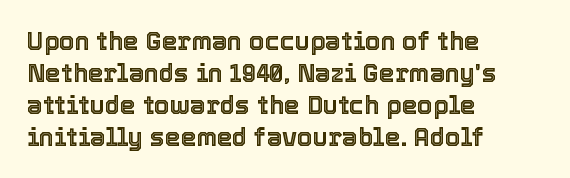
Q: Is the text italic (slanted)? A: No, it is upright.
Q: Is the text underlined? A: No.
Q: How is the paragraph aligned? A: Left-aligned.
Q: Is the spacing between letters normal or unusually wide? A: Normal.
Q: Is the spacing between lines tight, normal or loose? A: Normal.
